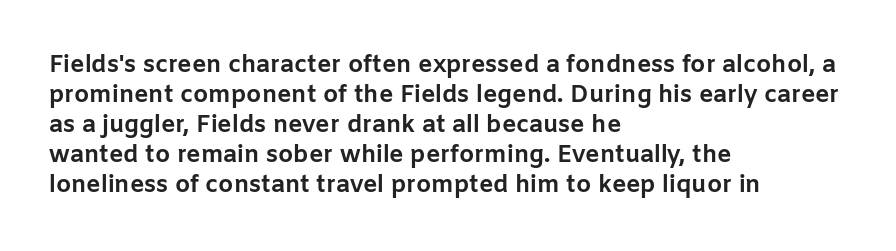
The image shows 24 px bold type, upright; set left-aligned, normal line spacing (1.25x), normal letter spacing, not underlined.
